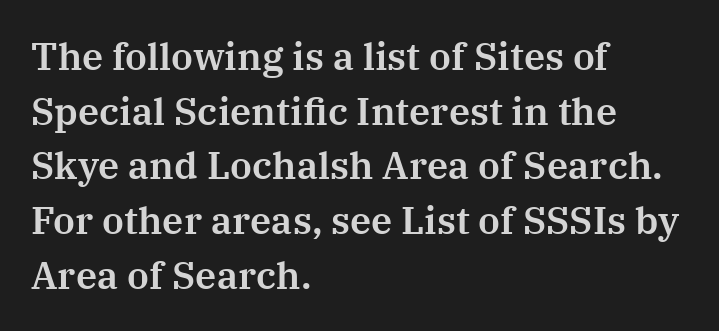
The image shows 38 px serif type, upright; set left-aligned, normal line spacing (1.44x), normal letter spacing, not underlined; medium stroke contrast and a medium x-height.
